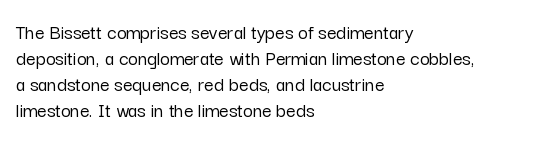
The typesetter chose a ragged-right arrangement here. The type sits square on the baseline with zero lean. There is no visible air inserted between adjacent glyphs. Has an underline been added? It has not.
